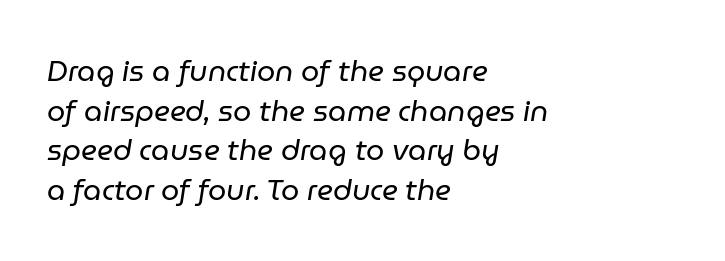
Q: Is the text bold? A: No.
Q: Is the text italic (slanted)? A: Yes, it leans right by about 9 degrees.
Q: Is the text underlined? A: No.
Q: How is the paragraph aligned? A: Left-aligned.
Q: Is the spacing between letters normal or unusually wide? A: Normal.
Q: Is the spacing between lines tight, normal or loose? A: Normal.
Q: Width (condensed, normal, or wide)? A: Normal.
Q: Stroke contrast? A: Low.
Q: x-height? A: Medium.
Q: Monospaced? A: No.
